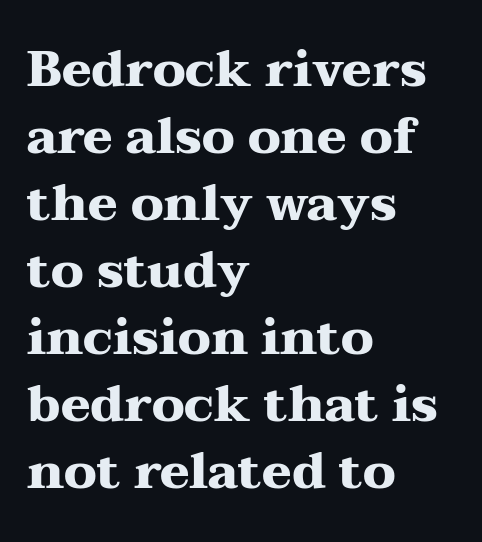
{"serif": "yes", "italic": "no", "bold": "yes", "weight": "heavy", "width": "wide", "stroke_contrast": "medium", "x_height": "medium", "monospaced": "no", "underline": "no", "align": "left", "line_spacing": "normal", "line_spacing_ratio": 1.34, "letter_spacing": "normal", "letter_spacing_em": 0.0, "glyph_px": 50}
